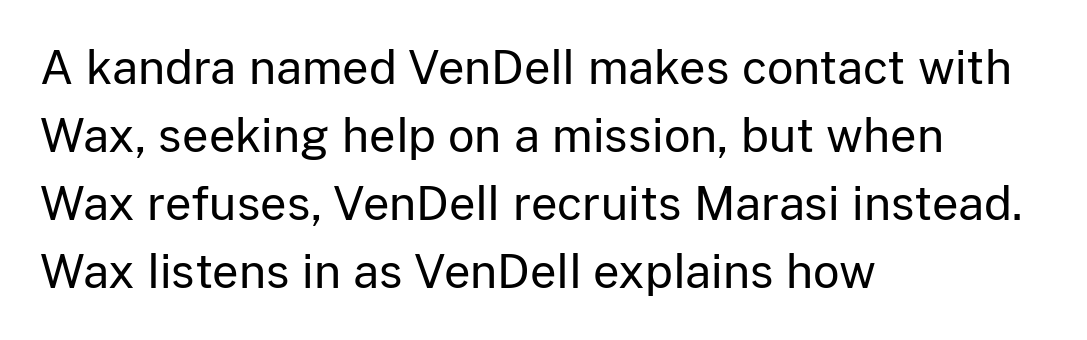
{"serif": "no", "italic": "no", "bold": "no", "weight": "regular", "width": "normal", "stroke_contrast": "low", "x_height": "medium", "monospaced": "no", "underline": "no", "align": "left", "line_spacing": "normal", "line_spacing_ratio": 1.48, "letter_spacing": "normal", "letter_spacing_em": 0.0, "glyph_px": 46}
